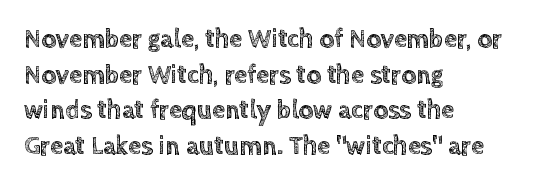
Q: Is the text italic (slanted)? A: No, it is upright.
Q: Is the text underlined? A: No.
Q: How is the paragraph aligned? A: Left-aligned.
Q: Is the spacing between letters normal or unusually wide? A: Normal.
Q: Is the spacing between lines tight, normal or loose? A: Normal.
